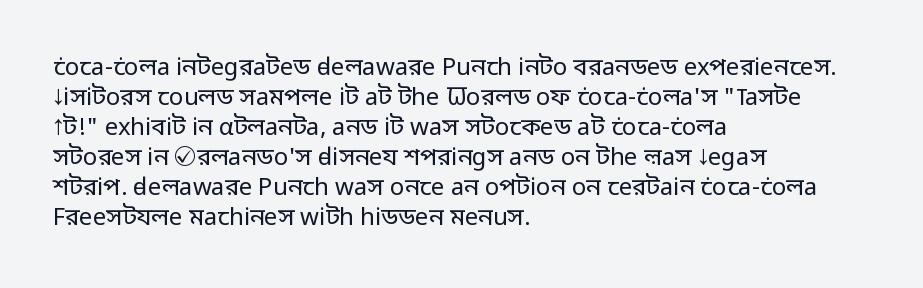
Q: Is the text bold? A: No.
Q: Is the text italic (slanted)? A: No, it is upright.
Q: Is the text underlined? A: No.
Q: How is the paragraph aligned? A: Left-aligned.
Q: Is the spacing between letters normal or unusually wide? A: Normal.
Q: Is the spacing between lines tight, normal or loose? A: Normal.
